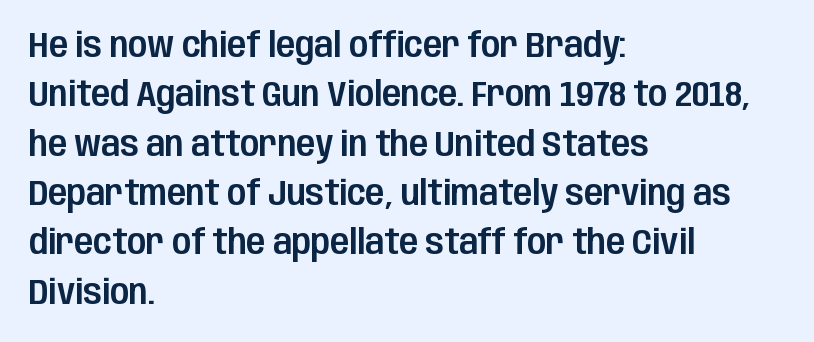
{"serif": "no", "italic": "no", "width": "condensed", "stroke_contrast": "low", "x_height": "large", "monospaced": "no", "underline": "no", "align": "left", "line_spacing": "normal", "line_spacing_ratio": 1.41, "letter_spacing": "normal", "letter_spacing_em": 0.0, "glyph_px": 35}
